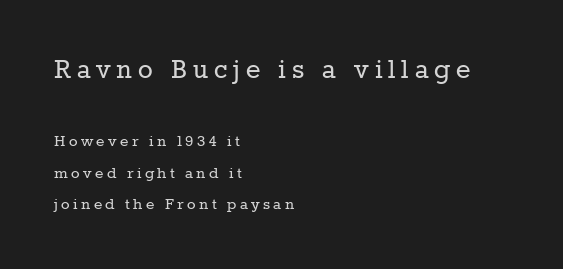
The image shows 31 px regular-weight serif type, upright; set left-aligned, line spacing 1.73x, not underlined; the first (top) block is 1.72x larger; low stroke contrast and a medium x-height.
